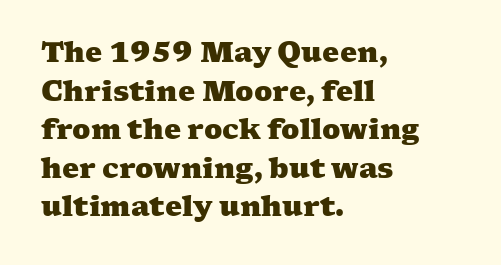
Evenly set lines give the paragraph a standard silhouette. Notice how thick the strokes are: this is what a full bold looks like. Where is the straight margin? On the left. The horizontal fit of the characters is conventional and even.
